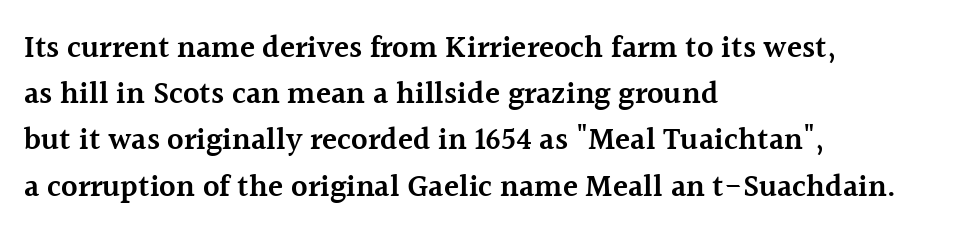
{"serif": "yes", "italic": "no", "bold": "semi", "weight": "semibold", "width": "normal", "x_height": "medium", "monospaced": "no", "underline": "no", "align": "left", "line_spacing": "normal", "line_spacing_ratio": 1.49, "letter_spacing": "normal", "letter_spacing_em": 0.0, "glyph_px": 31}
